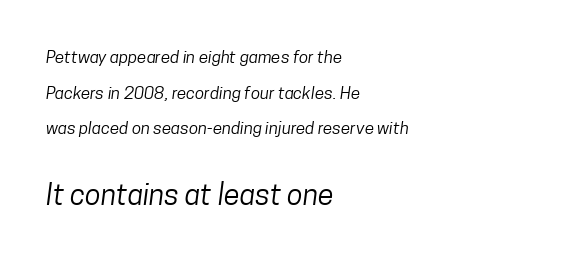
Q: Is the text bold? A: No.
Q: Is the typeface a serif or a sans-serif typeface? A: Sans-serif.
Q: Is the text underlined? A: No.
Q: How is the paragraph aligned? A: Left-aligned.
Q: Is the spacing between letters normal or unusually wide? A: Normal.
Q: Is the spacing between lines tight, normal or loose? A: Loose.
Q: Which block of text is set in a larger size, the first (top) or the second (bottom)? A: The second (bottom) one.
Q: Width (condensed, normal, or wide)? A: Condensed.
Q: Stroke contrast? A: Low.
Q: x-height? A: Medium.
Q: Monospaced? A: No.
